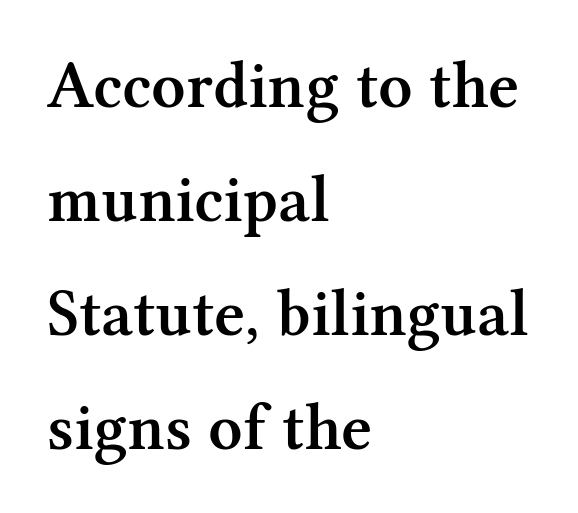
Q: Is the text bold? A: Semi-bold.
Q: Is the text italic (slanted)? A: No, it is upright.
Q: Is the typeface a serif or a sans-serif typeface? A: Serif.
Q: Is the text underlined? A: No.
Q: How is the paragraph aligned? A: Left-aligned.
Q: Is the spacing between letters normal or unusually wide? A: Normal.
Q: Is the spacing between lines tight, normal or loose? A: Normal.
Q: Width (condensed, normal, or wide)? A: Normal.
Q: Stroke contrast? A: Medium.
Q: x-height? A: Medium.
Q: Monospaced? A: No.
